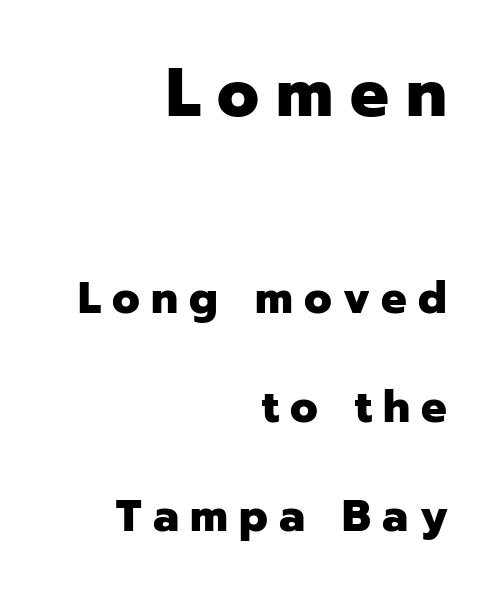
Q: Is the text bold? A: Yes.
Q: Is the text italic (slanted)? A: No, it is upright.
Q: Is the typeface a serif or a sans-serif typeface? A: Sans-serif.
Q: Is the text underlined? A: No.
Q: How is the paragraph aligned? A: Right-aligned.
Q: Is the spacing between letters normal or unusually wide? A: Unusually wide.
Q: Is the spacing between lines tight, normal or loose? A: Loose.
Q: Which block of text is set in a larger size, the first (top) or the second (bottom)? A: The first (top) one.
Q: Width (condensed, normal, or wide)? A: Normal.
Q: Stroke contrast? A: Low.
Q: x-height? A: Medium.
Q: Monospaced? A: No.
